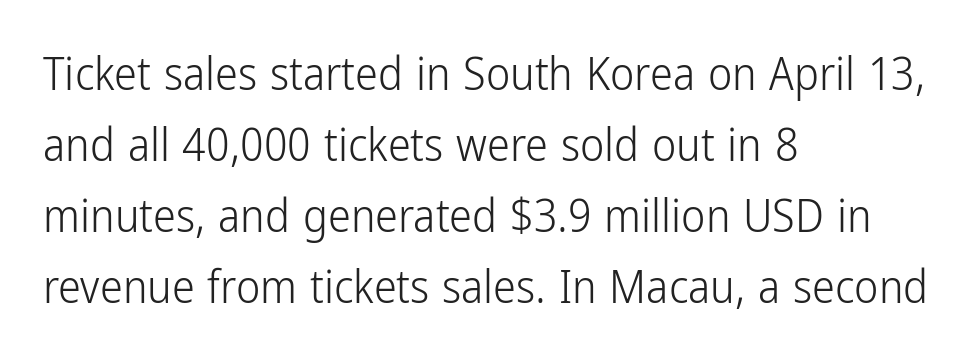
{"serif": "no", "italic": "no", "bold": "no", "weight": "light", "width": "condensed", "stroke_contrast": "low", "x_height": "medium", "monospaced": "no", "underline": "no", "align": "left", "line_spacing": "normal", "line_spacing_ratio": 1.54, "letter_spacing": "normal", "letter_spacing_em": 0.0, "glyph_px": 46}
